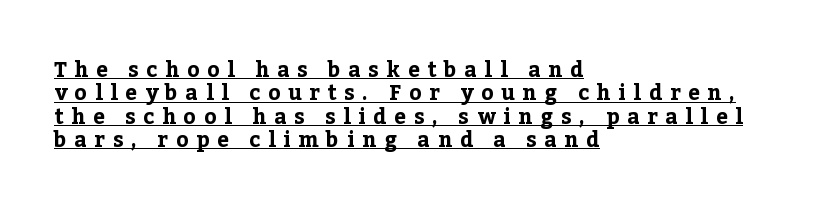
The characters look thick and weighty, a clear bold. The vertical gap from one line to the next is small. Every word sits above its own underline. Every row of glyphs begins at an identical x-position on the left. Ascenders rise straight up at ninety degrees. Compared with typical body copy, the letter spacing here is much looser.
